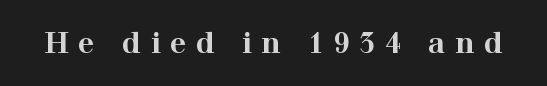
{"serif": "yes", "italic": "no", "bold": "yes", "weight": "bold", "width": "wide", "stroke_contrast": "high", "x_height": "medium", "monospaced": "no", "underline": "no", "letter_spacing": "wide", "letter_spacing_em": 0.33, "glyph_px": 29}
